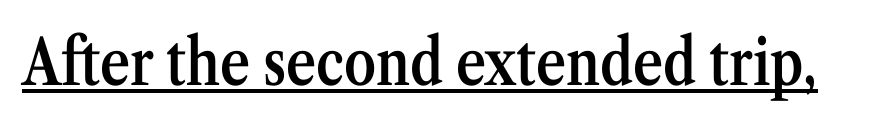
Q: Is the text bold? A: Semi-bold.
Q: Is the text italic (slanted)? A: No, it is upright.
Q: Is the typeface a serif or a sans-serif typeface? A: Serif.
Q: Is the text underlined? A: Yes.
Q: Is the spacing between letters normal or unusually wide? A: Normal.
Q: Width (condensed, normal, or wide)? A: Condensed.
Q: Stroke contrast? A: Medium.
Q: x-height? A: Medium.
Q: Monospaced? A: No.
